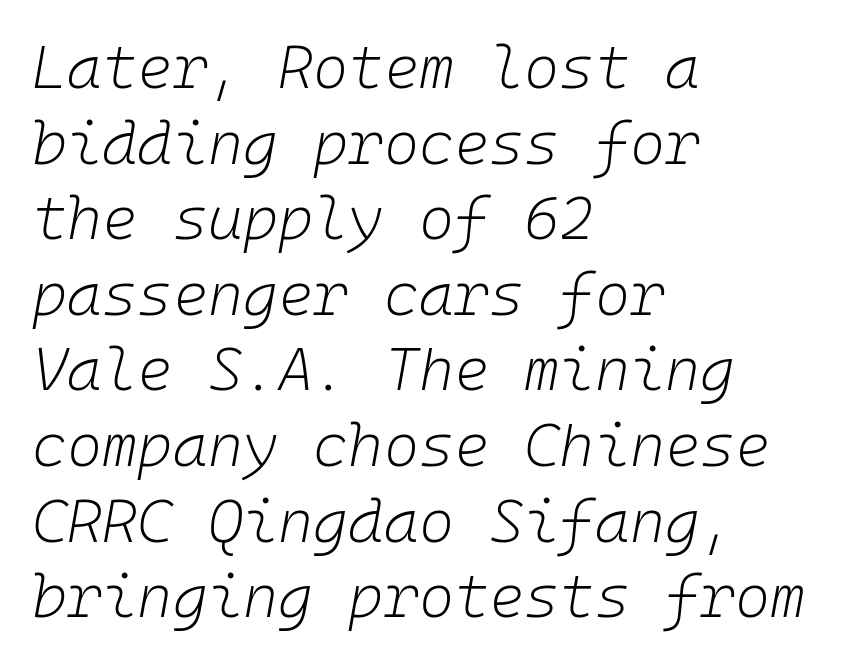
The image shows 60 px light type, italic (leaning right), monospaced; set left-aligned, normal line spacing (1.26x), normal letter spacing, not underlined; low stroke contrast and a medium x-height.
